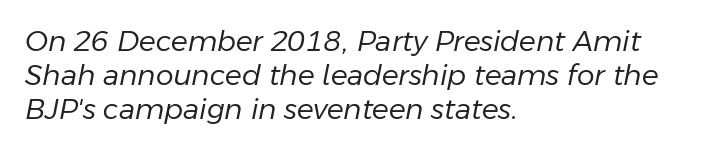
The image shows 28 px regular-weight type, italic (leaning right); set left-aligned, line spacing 1.22x, normal letter spacing, not underlined; low stroke contrast and a medium x-height.
